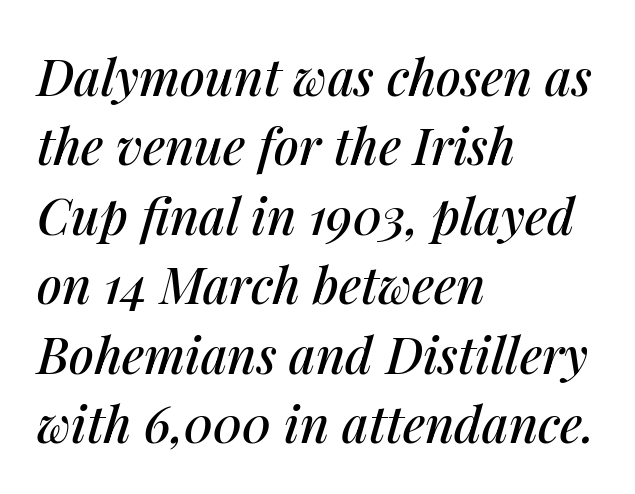
{"italic": "yes", "lean": "right", "slant_degrees": 14, "width": "normal", "stroke_contrast": "medium", "x_height": "medium", "monospaced": "no", "underline": "no", "align": "left", "line_spacing": "normal", "line_spacing_ratio": 1.39, "letter_spacing": "normal", "letter_spacing_em": 0.0, "glyph_px": 50}
